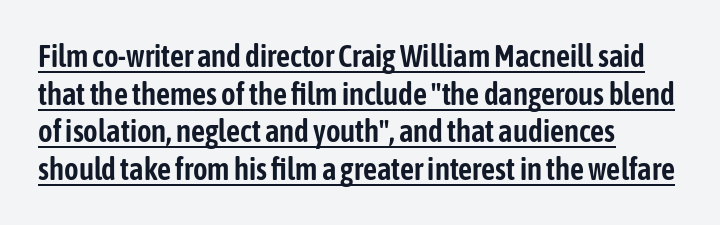
Q: Is the text italic (slanted)? A: No, it is upright.
Q: Is the typeface a serif or a sans-serif typeface? A: Sans-serif.
Q: Is the text underlined? A: Yes.
Q: How is the paragraph aligned? A: Left-aligned.
Q: Is the spacing between letters normal or unusually wide? A: Normal.
Q: Width (condensed, normal, or wide)? A: Condensed.
Q: Stroke contrast? A: Low.
Q: x-height? A: Medium.
Q: Monospaced? A: No.
